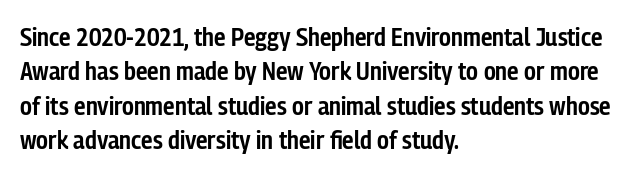
Q: Is the text bold? A: Semi-bold.
Q: Is the text italic (slanted)? A: No, it is upright.
Q: Is the text underlined? A: No.
Q: How is the paragraph aligned? A: Left-aligned.
Q: Is the spacing between letters normal or unusually wide? A: Normal.
Q: Is the spacing between lines tight, normal or loose? A: Normal.
